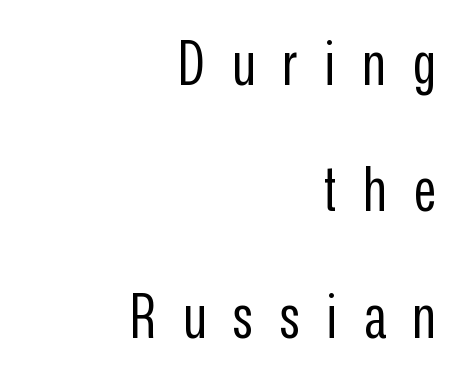
{"serif": "no", "italic": "no", "bold": "no", "weight": "regular", "width": "condensed", "stroke_contrast": "low", "x_height": "medium", "monospaced": "no", "underline": "no", "align": "right", "line_spacing": "loose", "line_spacing_ratio": 2.04, "letter_spacing": "wide", "letter_spacing_em": 0.43, "glyph_px": 62}
